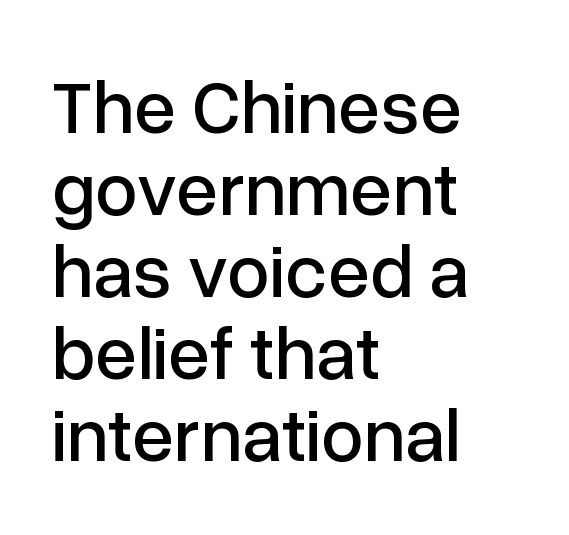
The image shows 76 px sans-serif type, upright; set left-aligned, tight line spacing (1.08x), normal letter spacing, not underlined; low stroke contrast and a medium x-height.
